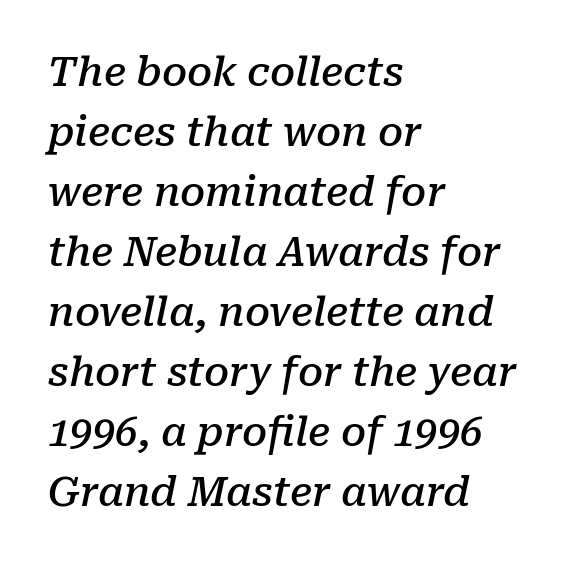
The image shows 40 px semibold serif type, italic (leaning right); set left-aligned, normal line spacing (1.5x), normal letter spacing, not underlined; low stroke contrast and a medium x-height.
